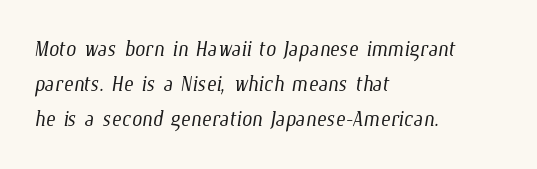
{"bold": "no", "weight": "light", "width": "condensed", "stroke_contrast": "low", "x_height": "medium", "monospaced": "no", "underline": "no", "align": "left", "line_spacing_ratio": 1.21, "letter_spacing": "normal", "letter_spacing_em": 0.0, "glyph_px": 29}
